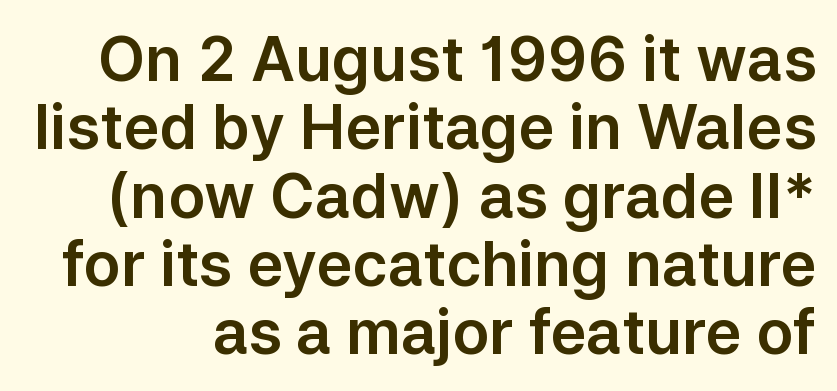
Underline: absent. Summary of vertical rhythm: compact, with narrow interline spacing. The passage shown is typeset with a sans-serif family. There is no visible air inserted between adjacent glyphs.
